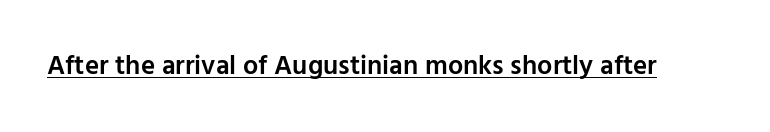
The gaps between neighbouring characters are ordinary and unremarkable. Summary of weight: moderately heavy, a semibold. The glyphs are accompanied by a horizontal stroke just below them. Ascenders rise straight up at ninety degrees.
